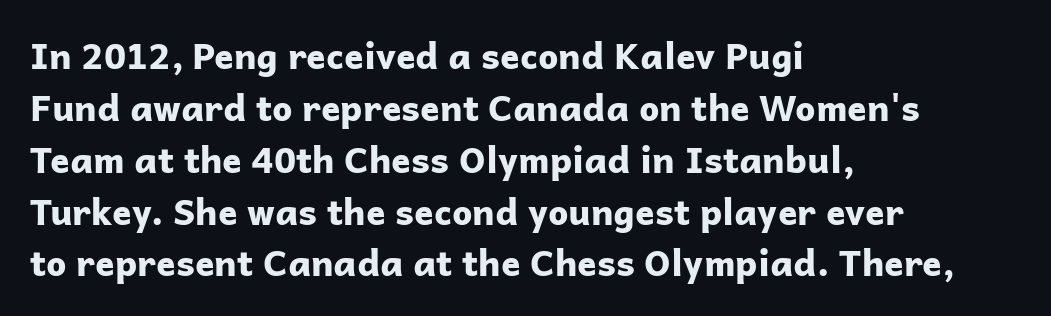
{"serif": "no", "italic": "no", "bold": "yes", "weight": "bold", "width": "normal", "stroke_contrast": "low", "x_height": "medium", "monospaced": "no", "underline": "no", "align": "left", "line_spacing": "normal", "line_spacing_ratio": 1.44, "letter_spacing": "normal", "letter_spacing_em": 0.0, "glyph_px": 36}
